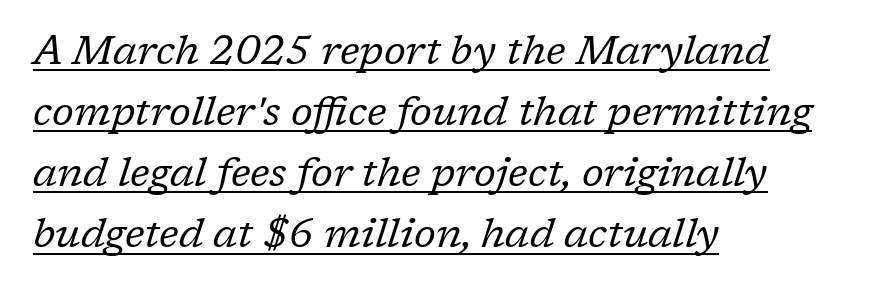
{"serif": "yes", "italic": "yes", "lean": "right", "slant_degrees": 17, "bold": "no", "weight": "regular", "width": "normal", "stroke_contrast": "low", "x_height": "medium", "monospaced": "no", "underline": "yes", "align": "left", "line_spacing": "normal", "line_spacing_ratio": 1.49, "letter_spacing": "normal", "letter_spacing_em": 0.0, "glyph_px": 41}
